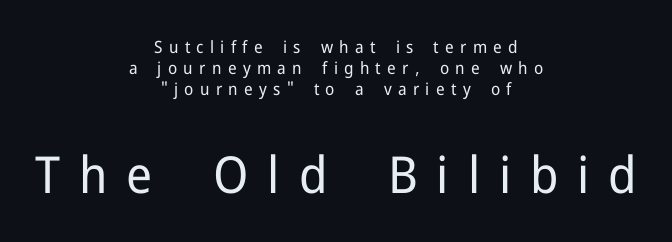
{"serif": "no", "italic": "no", "bold": "no", "weight": "regular", "width": "normal", "stroke_contrast": "low", "x_height": "medium", "monospaced": "no", "underline": "no", "align": "center", "line_spacing_ratio": 1.23, "letter_spacing": "wide", "letter_spacing_em": 0.37, "larger_block": "second", "size_ratio": 3.0, "glyph_px": 51}
